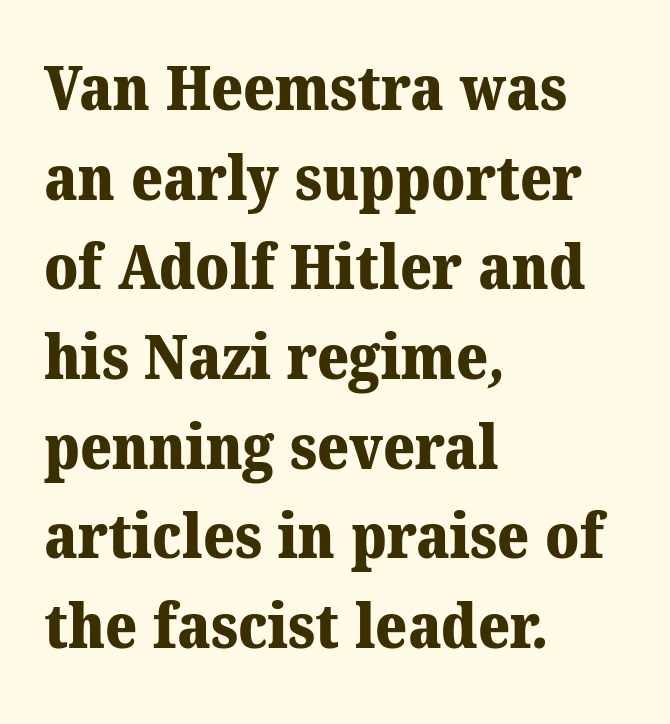
Q: Is the text bold? A: Yes.
Q: Is the typeface a serif or a sans-serif typeface? A: Serif.
Q: Is the text underlined? A: No.
Q: How is the paragraph aligned? A: Left-aligned.
Q: Is the spacing between letters normal or unusually wide? A: Normal.
Q: Is the spacing between lines tight, normal or loose? A: Normal.
Q: Width (condensed, normal, or wide)? A: Normal.
Q: Stroke contrast? A: Medium.
Q: x-height? A: Medium.
Q: Monospaced? A: No.
